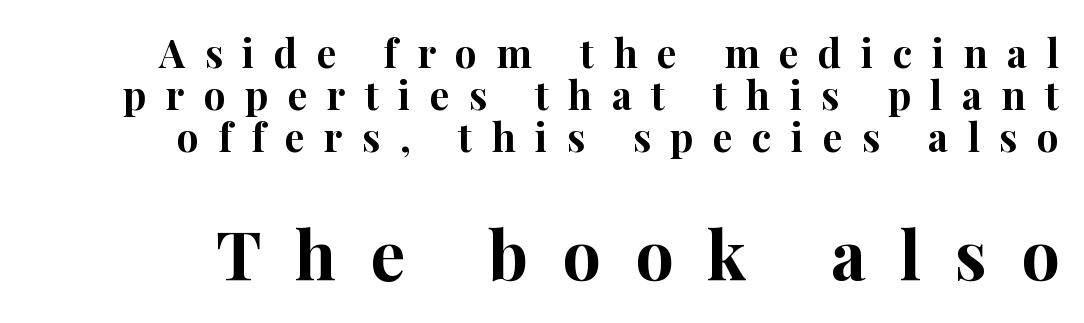
Q: Is the text bold? A: Yes.
Q: Is the text italic (slanted)? A: No, it is upright.
Q: Is the typeface a serif or a sans-serif typeface? A: Serif.
Q: Is the text underlined? A: No.
Q: Is the spacing between letters normal or unusually wide? A: Unusually wide.
Q: Is the spacing between lines tight, normal or loose? A: Tight.
Q: Which block of text is set in a larger size, the first (top) or the second (bottom)? A: The second (bottom) one.
Q: Width (condensed, normal, or wide)? A: Normal.
Q: Stroke contrast? A: High.
Q: x-height? A: Medium.
Q: Monospaced? A: No.
